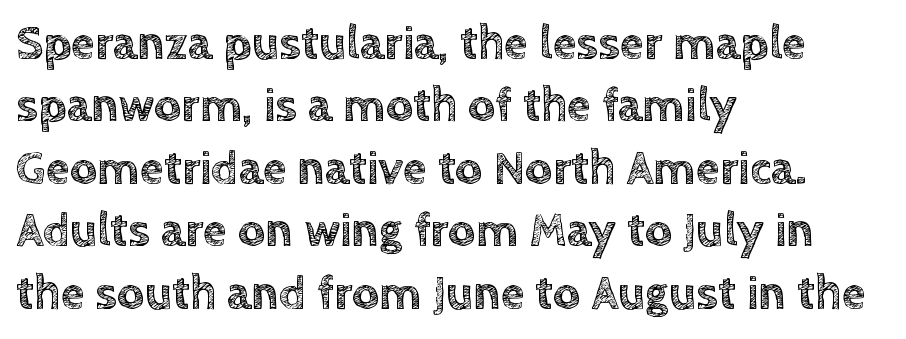
The image shows 48 px text type, upright; set left-aligned, normal line spacing (1.3x), normal letter spacing, not underlined; a large x-height.
